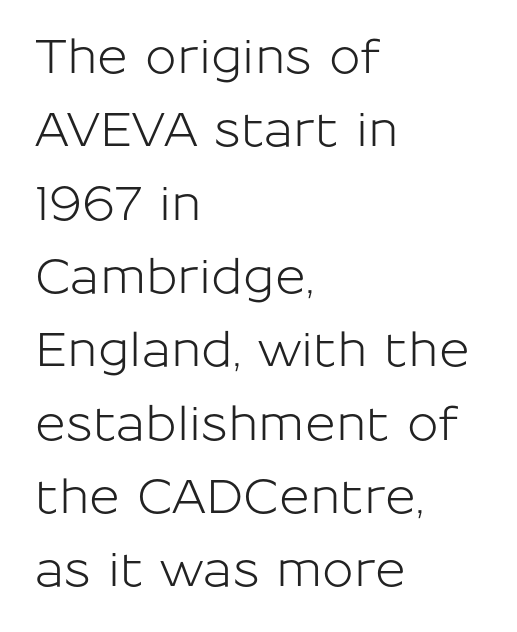
Q: Is the text italic (slanted)? A: No, it is upright.
Q: Is the typeface a serif or a sans-serif typeface? A: Sans-serif.
Q: Is the text underlined? A: No.
Q: How is the paragraph aligned? A: Left-aligned.
Q: Is the spacing between letters normal or unusually wide? A: Normal.
Q: Is the spacing between lines tight, normal or loose? A: Normal.
Q: Width (condensed, normal, or wide)? A: Normal.
Q: Stroke contrast? A: Low.
Q: x-height? A: Medium.
Q: Monospaced? A: No.
